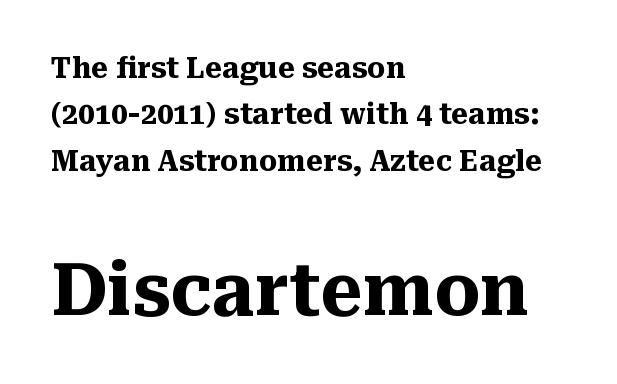
{"serif": "yes", "italic": "no", "bold": "yes", "weight": "heavy", "width": "normal", "stroke_contrast": "medium", "x_height": "medium", "monospaced": "no", "underline": "no", "align": "left", "line_spacing": "normal", "line_spacing_ratio": 1.6, "letter_spacing": "normal", "letter_spacing_em": 0.0, "larger_block": "second", "size_ratio": 2.48, "glyph_px": 72}
